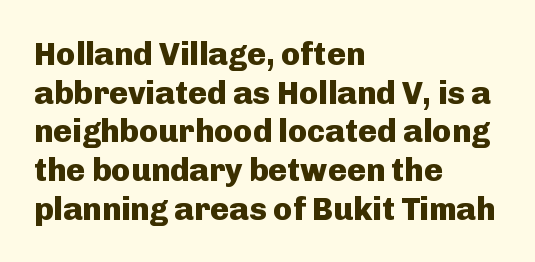
{"serif": "no", "italic": "no", "bold": "yes", "weight": "heavy", "width": "normal", "stroke_contrast": "low", "x_height": "medium", "monospaced": "no", "underline": "no", "align": "left", "line_spacing_ratio": 1.21, "letter_spacing": "normal", "letter_spacing_em": 0.0, "glyph_px": 32}
